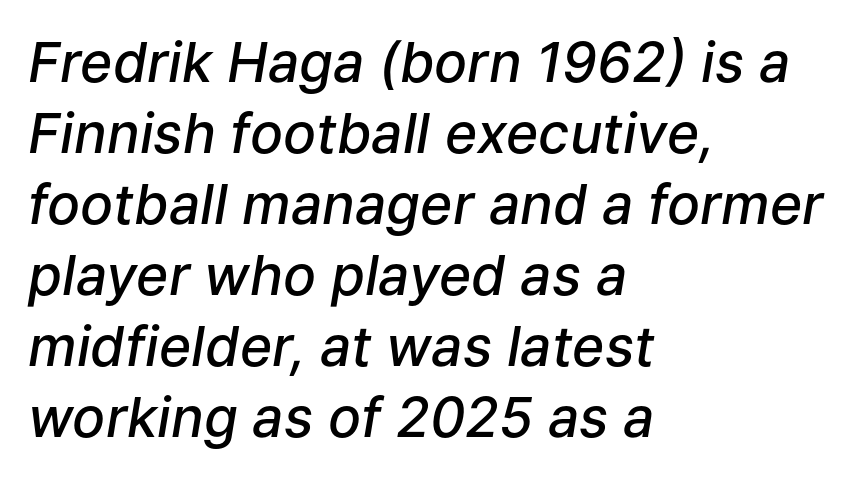
The rendering anchors every line to the left-hand side. The characters look somewhat weighty, a semibold short of true bold. Think of a printed novel: that variable character pitch is what you see here. Notice how the stems are inclined rather than vertical — that's the hallmark of italics. Each word holds together tightly as a unit, with standard inter-letter gaps.
